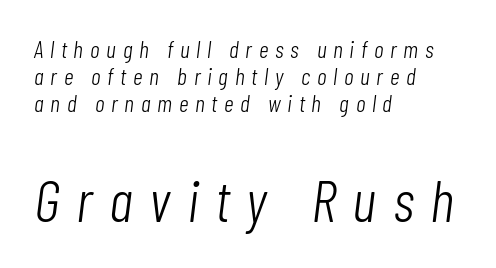
{"italic": "yes", "lean": "right", "slant_degrees": 7, "bold": "no", "weight": "light", "width": "condensed", "stroke_contrast": "low", "x_height": "medium", "monospaced": "no", "underline": "no", "align": "left", "line_spacing": "tight", "line_spacing_ratio": 1.13, "letter_spacing": "wide", "letter_spacing_em": 0.28, "larger_block": "second", "size_ratio": 2.46, "glyph_px": 59}
